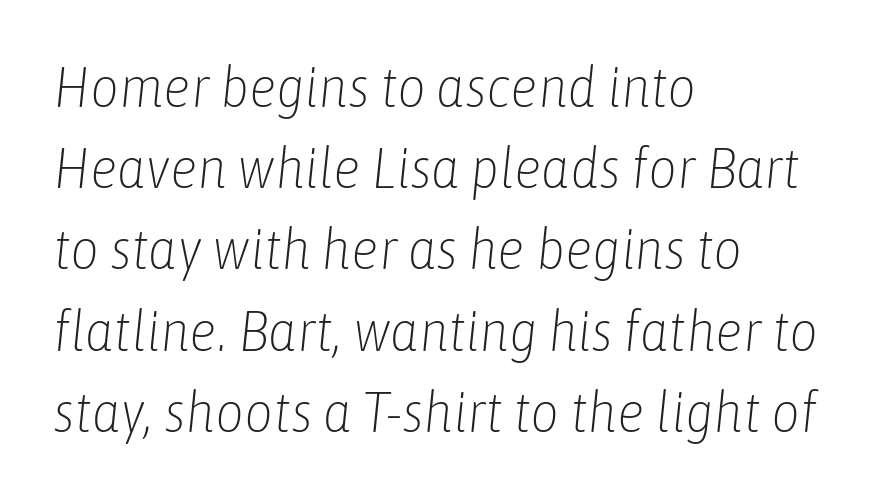
The image shows 56 px light, condensed type, italic (leaning right); set left-aligned, normal line spacing (1.45x), normal letter spacing, not underlined; low stroke contrast and a medium x-height.
